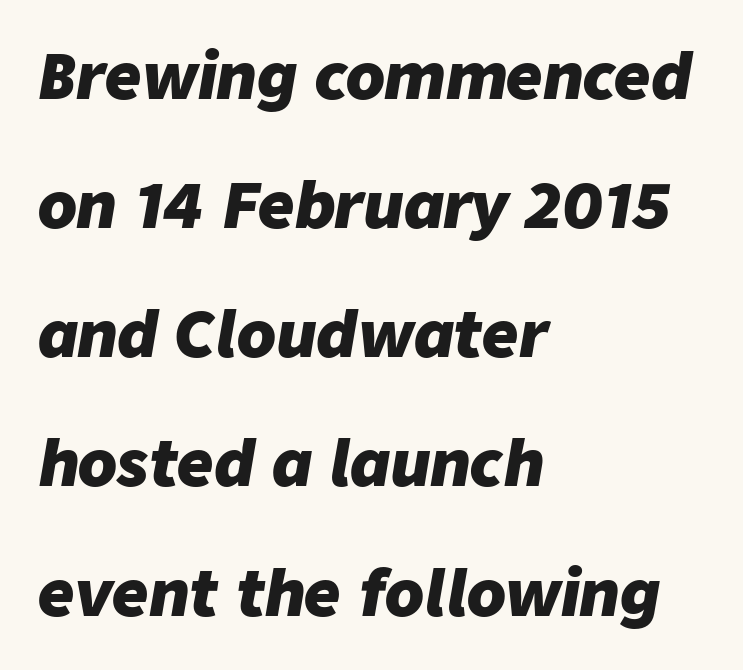
The image shows 63 px heavy type, italic (leaning right); set left-aligned, loose line spacing (2.05x), normal letter spacing, not underlined; low stroke contrast and a medium x-height.
